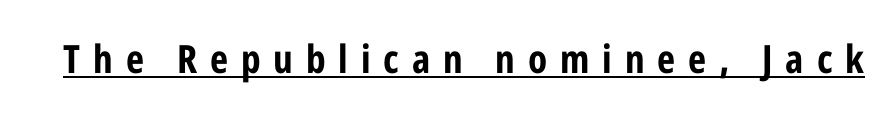
Classification — sans serif. Varying glyph widths throughout — classic text-font behaviour. The type sits square on the baseline with zero lean. The sample has been set heavy, in full bold.
